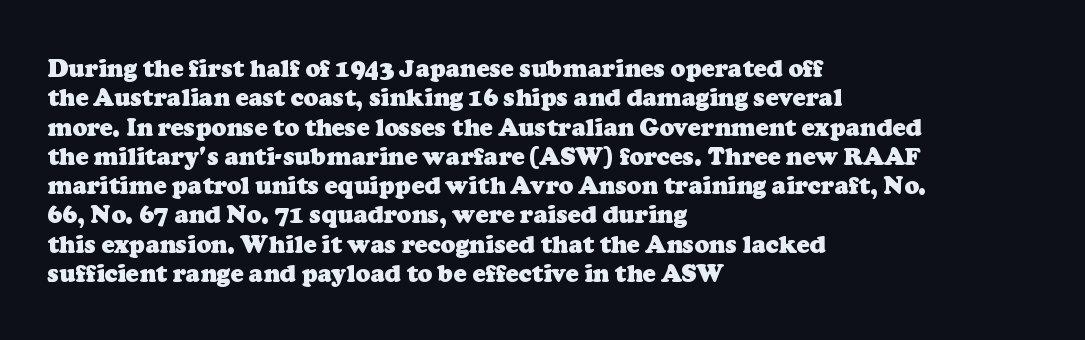
{"bold": "yes", "underline": "no", "align": "left", "line_spacing_ratio": 1.22, "letter_spacing": "normal", "letter_spacing_em": 0.0, "glyph_px": 24}
